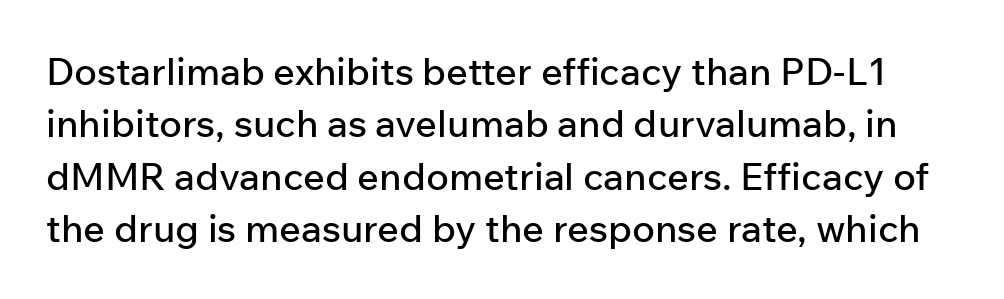
Letters rest on an invisible, unmarked baseline. Varying glyph widths throughout — classic text-font behaviour. Vertical spacing — default. Unlike italic type, these characters show no tilt at all. What stands out about the letter spacing? Nothing — it is the standard amount. Is this a sans? Yes — the strokes have no serifs.
